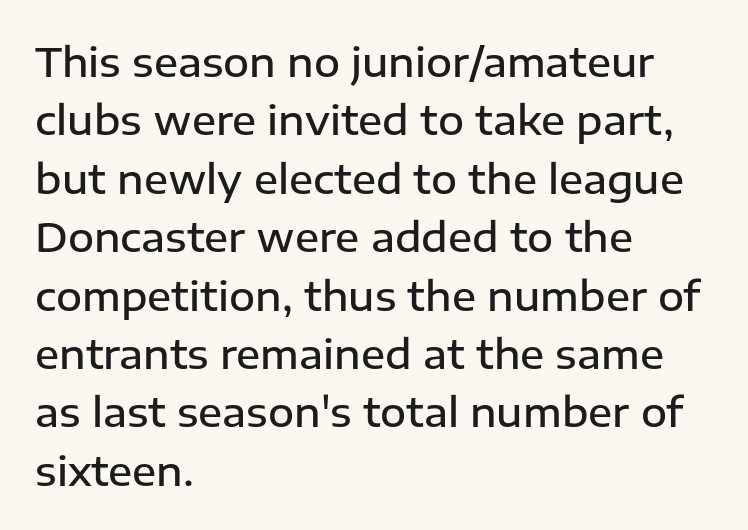
{"serif": "no", "italic": "no", "bold": "semi", "weight": "semibold", "width": "normal", "stroke_contrast": "low", "x_height": "medium", "monospaced": "no", "underline": "no", "align": "left", "line_spacing": "normal", "line_spacing_ratio": 1.46, "letter_spacing": "normal", "letter_spacing_em": 0.0, "glyph_px": 40}
